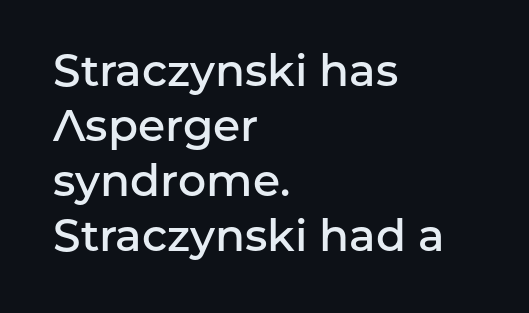
What's the leading like? Ordinary, nothing unusual. The font's upright variant was chosen for this text. The rag falls on the right side of this text block. Students, this is semibold: more ink than regular, less than bold. The face used here is rendered with its standard letterfit.
